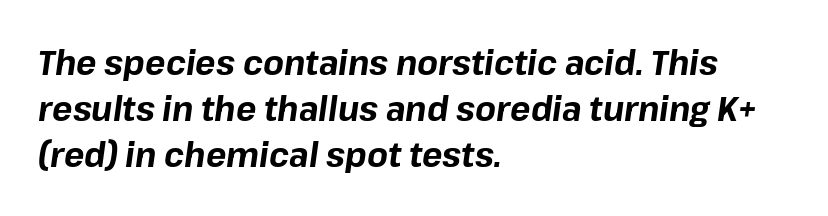
The image shows 34 px bold type, italic (leaning right); set left-aligned, normal line spacing (1.36x), normal letter spacing, not underlined; low stroke contrast and a medium x-height.
